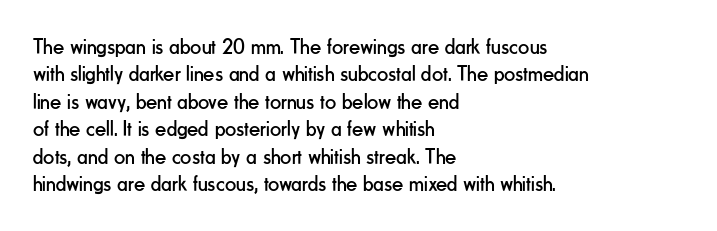
The image shows 22 px text type, upright; set left-aligned, normal line spacing (1.25x), normal letter spacing, not underlined.
